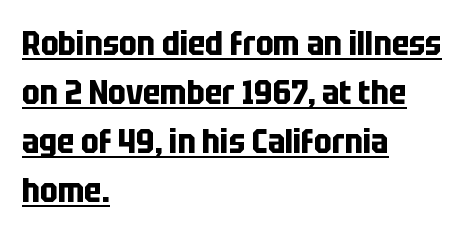
Compared with typical body copy, the letter spacing here is the same. Students, this is bold: see how much ink each stroke carries. A roman cut, with each character standing at attention. You can see a thin bar hugging the bottom of the glyphs. The ragged edge is on the right, which tells us the setting is flush left.
